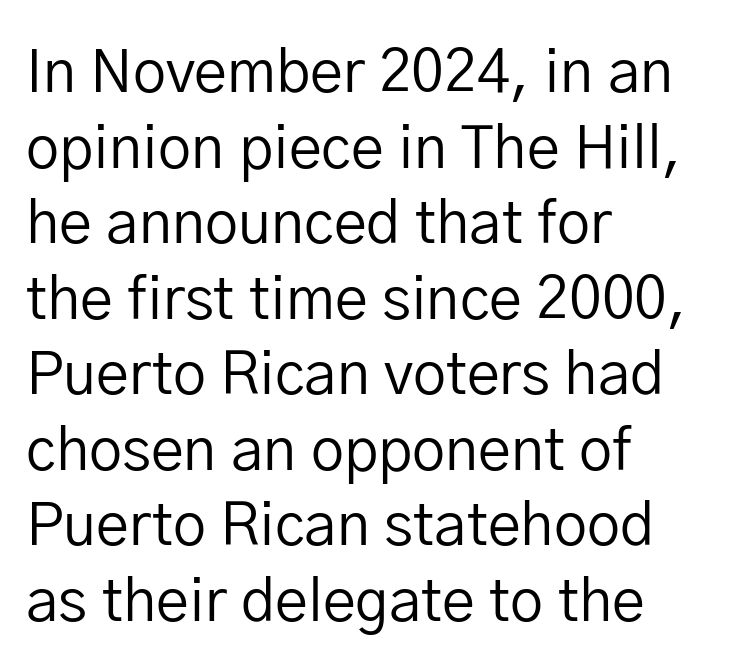
One-word summary of the alignment: left. Clear beneath every line of the passage. The passage shown has conventional tracking throughout. The font sits on the lighter half of the weight spectrum, regular included.
